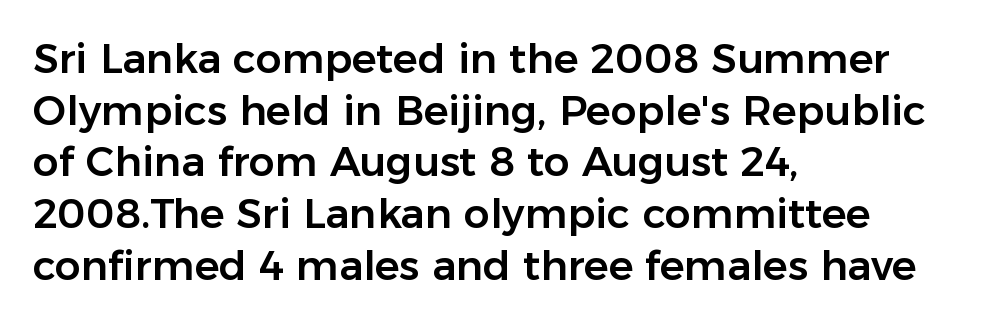
Q: Is the text italic (slanted)? A: No, it is upright.
Q: Is the typeface a serif or a sans-serif typeface? A: Sans-serif.
Q: Is the text underlined? A: No.
Q: How is the paragraph aligned? A: Left-aligned.
Q: Is the spacing between letters normal or unusually wide? A: Normal.
Q: Is the spacing between lines tight, normal or loose? A: Normal.
Q: Width (condensed, normal, or wide)? A: Normal.
Q: Stroke contrast? A: Low.
Q: x-height? A: Medium.
Q: Monospaced? A: No.
